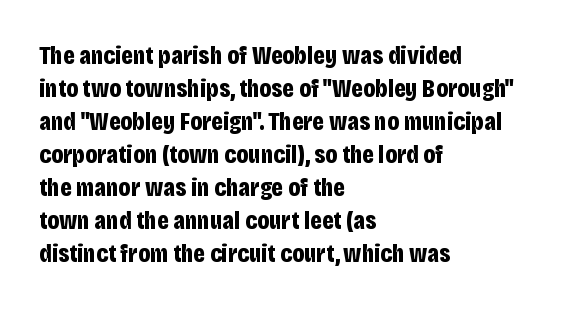
The leading is moderate, giving the passage an even texture. A dark, heavy texture on the line: the type is bold. Descenders hang freely into open space. Letter spacing: default. Notice how the passage keeps a crisp vertical edge on the left only. This is roman type, the default non-slanted kind.
